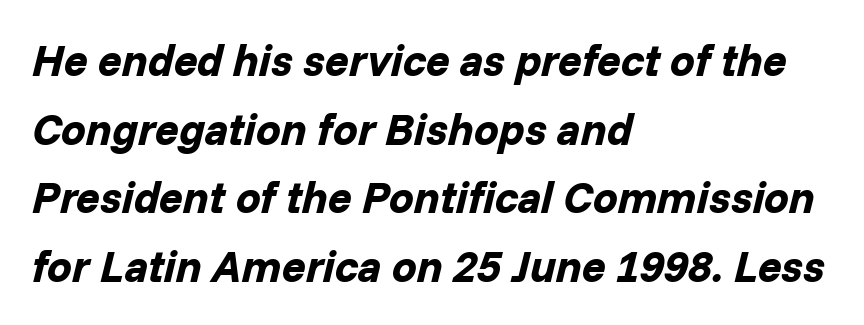
The image shows 44 px bold type, italic (leaning right); set left-aligned, normal line spacing (1.56x), normal letter spacing, not underlined; low stroke contrast and a medium x-height.
